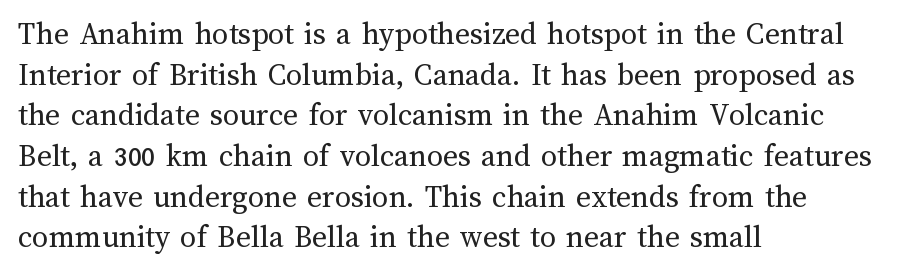
{"italic": "no", "bold": "no", "weight": "regular", "width": "normal", "stroke_contrast": "medium", "x_height": "medium", "monospaced": "no", "underline": "no", "align": "left", "line_spacing": "normal", "line_spacing_ratio": 1.27, "letter_spacing": "normal", "letter_spacing_em": 0.0, "glyph_px": 32}
